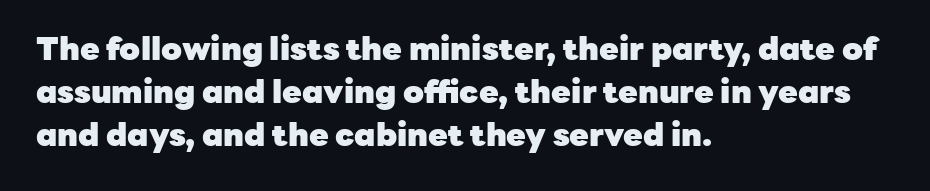
The image shows 32 px heavy sans-serif type, upright; set left-aligned, normal line spacing (1.35x), normal letter spacing, not underlined; low stroke contrast and a medium x-height.
